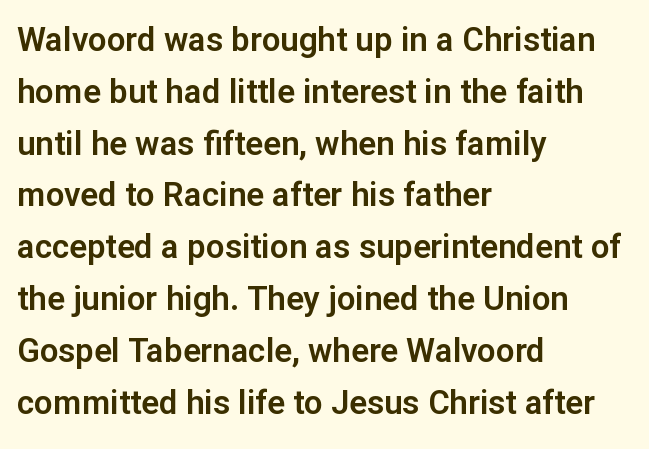
Q: Is the text italic (slanted)? A: No, it is upright.
Q: Is the typeface a serif or a sans-serif typeface? A: Sans-serif.
Q: Is the text underlined? A: No.
Q: How is the paragraph aligned? A: Left-aligned.
Q: Is the spacing between letters normal or unusually wide? A: Normal.
Q: Is the spacing between lines tight, normal or loose? A: Normal.
Q: Width (condensed, normal, or wide)? A: Normal.
Q: Stroke contrast? A: Low.
Q: x-height? A: Medium.
Q: Monospaced? A: No.
